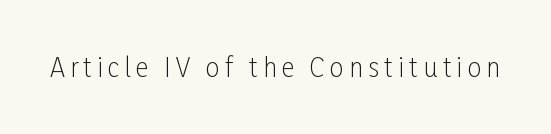
{"italic": "no", "bold": "no", "underline": "no", "letter_spacing": "wide", "letter_spacing_em": 0.21, "glyph_px": 25}
